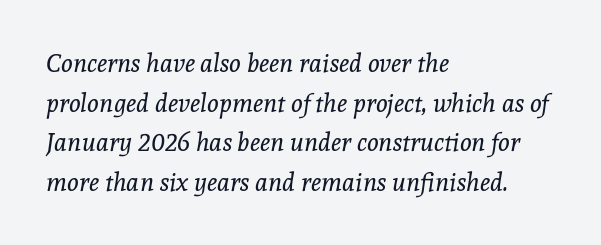
{"italic": "yes", "lean": "right", "slant_degrees": 8, "bold": "no", "underline": "no", "align": "left", "line_spacing": "normal", "line_spacing_ratio": 1.59, "letter_spacing": "normal", "letter_spacing_em": 0.0, "glyph_px": 25}
